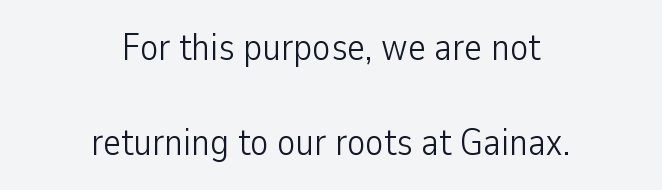
{"serif": "no", "italic": "no", "bold": "no", "weight": "light", "width": "condensed", "stroke_contrast": "low", "x_height": "medium", "monospaced": "no", "underline": "no", "align": "center", "line_spacing": "loose", "line_spacing_ratio": 2.5, "letter_spacing": "normal", "letter_spacing_em": 0.0, "glyph_px": 38}
